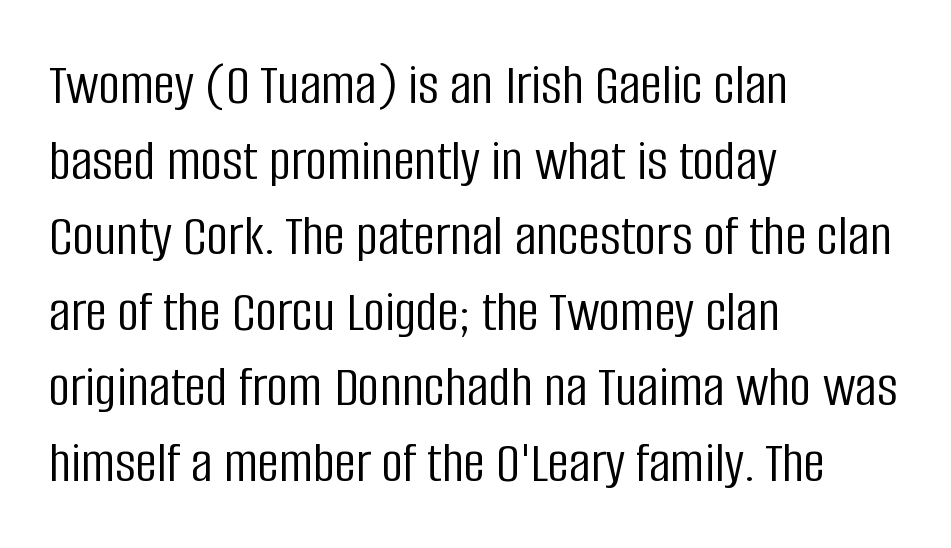
Vertical spacing — default. The ragged edge is on the right, which tells us the setting is flush left. Do the characters align in a grid? No, the font is proportional. Is the letter spacing exaggerated? No — it looks like the ordinary default. Unbolded letterforms with no extra heft.
